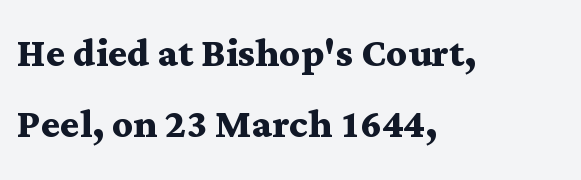
The image shows 51 px semibold, wide serif type, upright; set left-aligned, normal line spacing (1.39x), normal letter spacing, not underlined; medium stroke contrast and a medium x-height.
